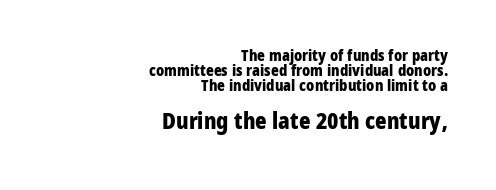
Size contrast runs from small at the top to large at the bottom. Whoever set this chose condensed vertical rhythm over breathing room. Type without underlining. Nobody touched the tracking dial on this one. Where is the straight margin? On the right.
